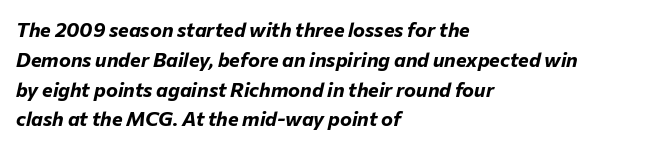
{"italic": "yes", "lean": "right", "slant_degrees": 12, "bold": "yes", "underline": "no", "align": "left", "line_spacing": "normal", "line_spacing_ratio": 1.49, "letter_spacing": "normal", "letter_spacing_em": 0.0, "glyph_px": 20}
